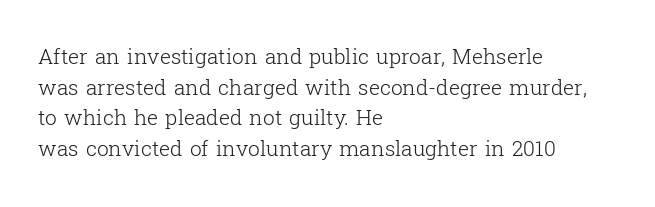
Q: Is the text bold? A: No.
Q: Is the text italic (slanted)? A: No, it is upright.
Q: Is the text underlined? A: No.
Q: How is the paragraph aligned? A: Left-aligned.
Q: Is the spacing between letters normal or unusually wide? A: Normal.
Q: Is the spacing between lines tight, normal or loose? A: Normal.
